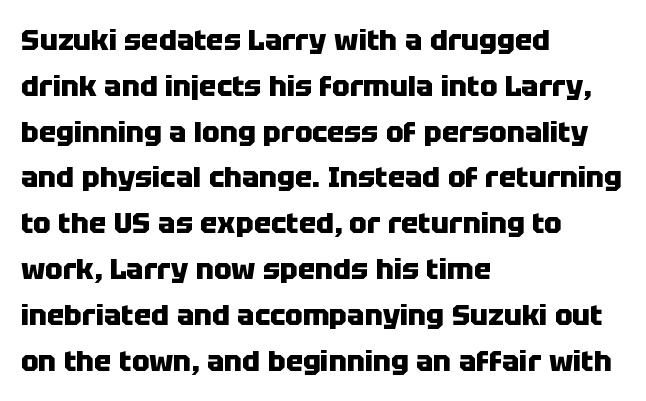
Vertical spacing — default. The passage shown is typed in a proportional face where columns would drift. Nothing sits at the stroke ends, so this counts as sans-serif. Is there any slant? The stems are plumb.
